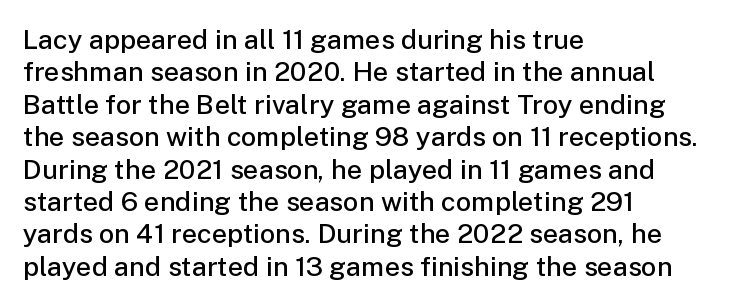
Q: Is the text bold? A: Semi-bold.
Q: Is the text italic (slanted)? A: No, it is upright.
Q: Is the text underlined? A: No.
Q: How is the paragraph aligned? A: Left-aligned.
Q: Is the spacing between letters normal or unusually wide? A: Normal.
